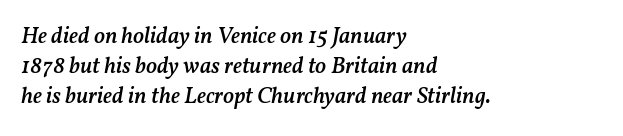
The image shows 23 px text type, italic (leaning right); set left-aligned, normal line spacing (1.31x), normal letter spacing, not underlined.
